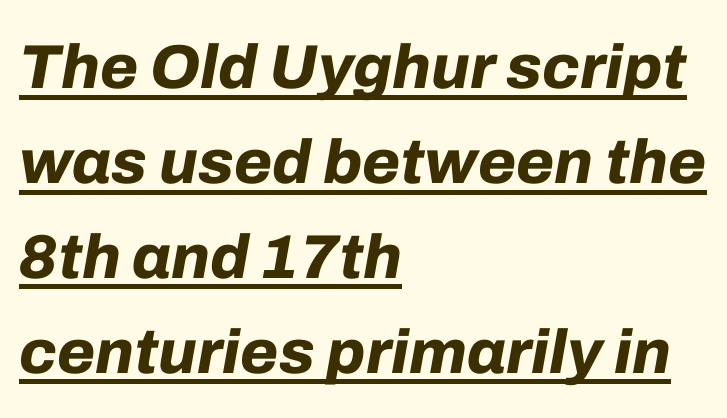
Q: Is the text bold? A: Yes.
Q: Is the text italic (slanted)? A: Yes, it leans right by about 10 degrees.
Q: Is the text underlined? A: Yes.
Q: How is the paragraph aligned? A: Left-aligned.
Q: Is the spacing between letters normal or unusually wide? A: Normal.
Q: Is the spacing between lines tight, normal or loose? A: Normal.
Q: Width (condensed, normal, or wide)? A: Normal.
Q: Stroke contrast? A: Low.
Q: x-height? A: Medium.
Q: Monospaced? A: No.
